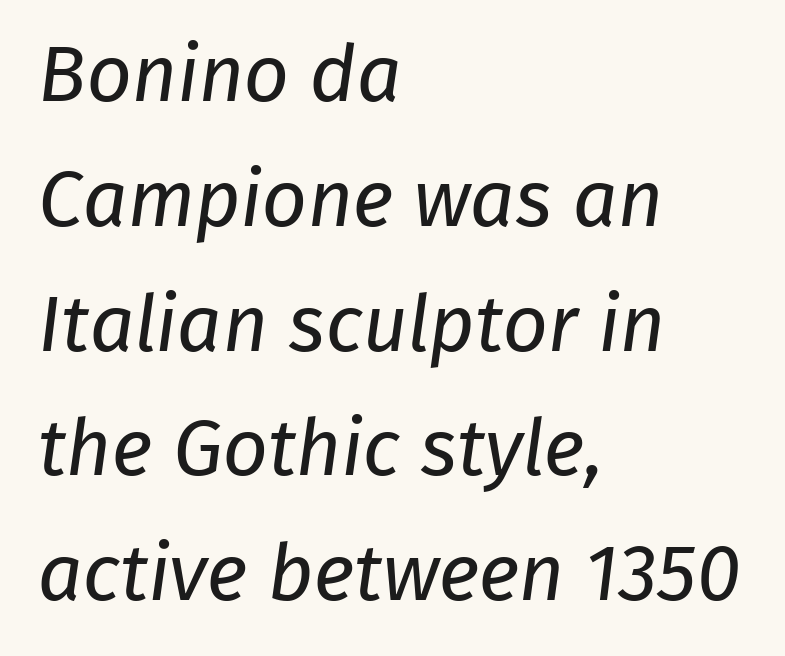
{"serif": "no", "bold": "no", "weight": "regular", "width": "normal", "stroke_contrast": "low", "x_height": "medium", "monospaced": "no", "underline": "no", "align": "left", "line_spacing": "normal", "line_spacing_ratio": 1.58, "letter_spacing": "normal", "letter_spacing_em": 0.0, "glyph_px": 79}
